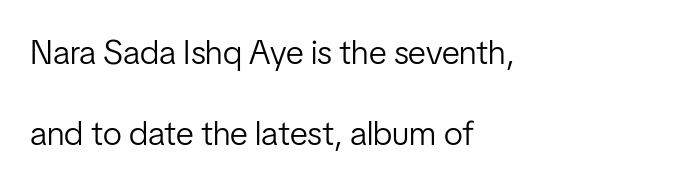
Q: Is the text bold? A: No.
Q: Is the text italic (slanted)? A: No, it is upright.
Q: Is the typeface a serif or a sans-serif typeface? A: Sans-serif.
Q: Is the text underlined? A: No.
Q: How is the paragraph aligned? A: Left-aligned.
Q: Is the spacing between letters normal or unusually wide? A: Normal.
Q: Is the spacing between lines tight, normal or loose? A: Loose.
Q: Width (condensed, normal, or wide)? A: Condensed.
Q: Stroke contrast? A: Low.
Q: x-height? A: Medium.
Q: Monospaced? A: No.
